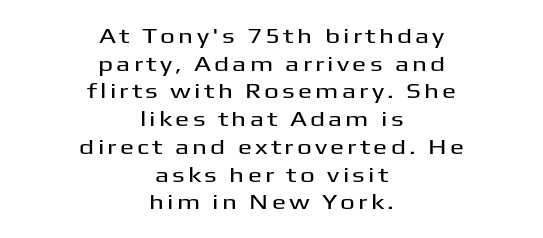
The letters stand upright; this is a roman face. The rows are spaced the way most documents space them. Lines of text with bare space underneath. Horizontally, the lines are justified to the midpoint only.
